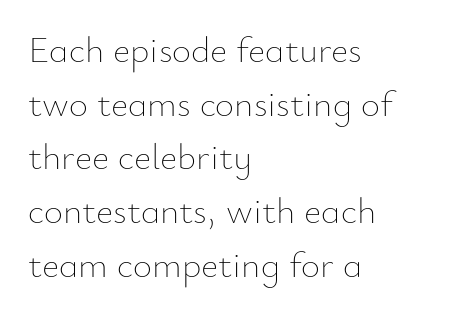
The image shows 37 px thin type, upright; set left-aligned, normal line spacing (1.45x), normal letter spacing, not underlined; low stroke contrast and a small x-height.
